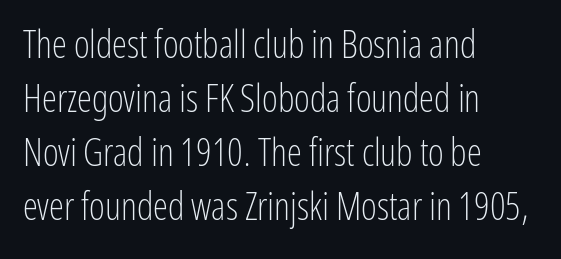
The image shows 38 px light, condensed sans-serif type, upright; set left-aligned, normal line spacing (1.42x), normal letter spacing, not underlined; low stroke contrast and a medium x-height.
